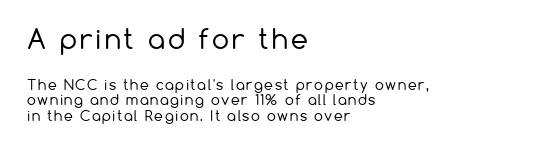
{"italic": "no", "bold": "no", "underline": "no", "align": "left", "line_spacing": "tight", "line_spacing_ratio": 1.11, "larger_block": "first", "size_ratio": 1.93, "glyph_px": 27}
